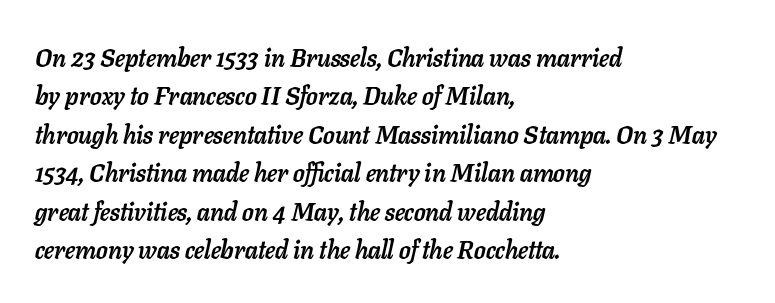
Q: Is the text bold? A: Yes.
Q: Is the text italic (slanted)? A: Yes, it leans right by about 11 degrees.
Q: Is the text underlined? A: No.
Q: How is the paragraph aligned? A: Left-aligned.
Q: Is the spacing between letters normal or unusually wide? A: Normal.
Q: Is the spacing between lines tight, normal or loose? A: Normal.
